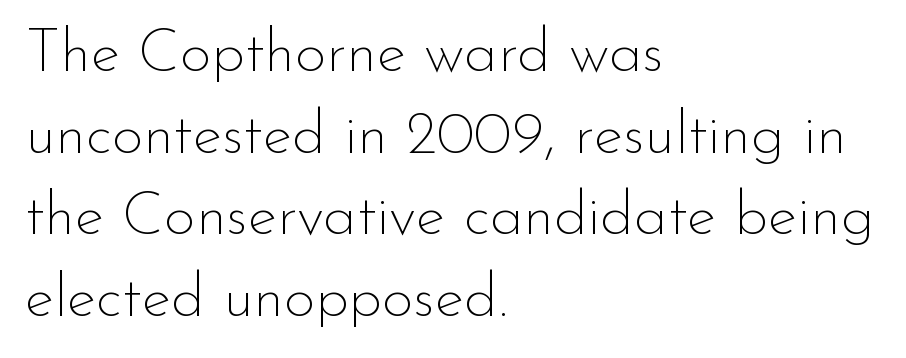
This rendering leaves character spacing at its baseline value. Descenders hang freely into open space. Notice how the stems are strictly vertical — no italics here. Is this a fixed-width face? No — the glyphs have proportional, varying widths.
